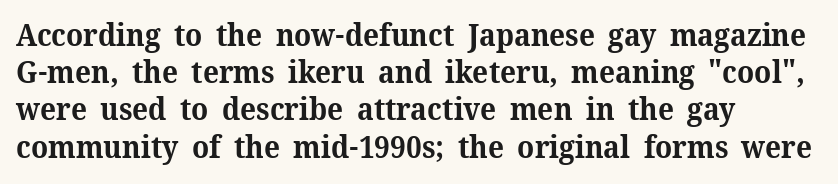
Q: Is the text bold? A: Yes.
Q: Is the text italic (slanted)? A: No, it is upright.
Q: Is the typeface a serif or a sans-serif typeface? A: Serif.
Q: Is the text underlined? A: No.
Q: How is the paragraph aligned? A: Left-aligned.
Q: Is the spacing between letters normal or unusually wide? A: Normal.
Q: Width (condensed, normal, or wide)? A: Normal.
Q: Stroke contrast? A: Medium.
Q: x-height? A: Medium.
Q: Monospaced? A: No.
